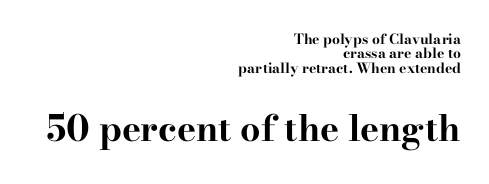
{"serif": "yes", "italic": "no", "bold": "yes", "weight": "bold", "width": "wide", "stroke_contrast": "high", "x_height": "small", "monospaced": "no", "underline": "no", "align": "right", "line_spacing": "tight", "line_spacing_ratio": 1.02, "letter_spacing": "normal", "letter_spacing_em": 0.0, "larger_block": "second", "size_ratio": 2.57, "glyph_px": 36}
